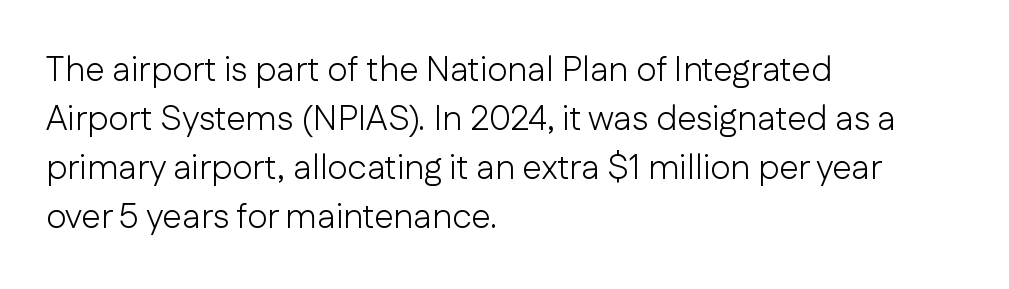
The image shows 35 px light sans-serif type, upright; set left-aligned, normal line spacing (1.4x), normal letter spacing, not underlined; low stroke contrast and a medium x-height.
